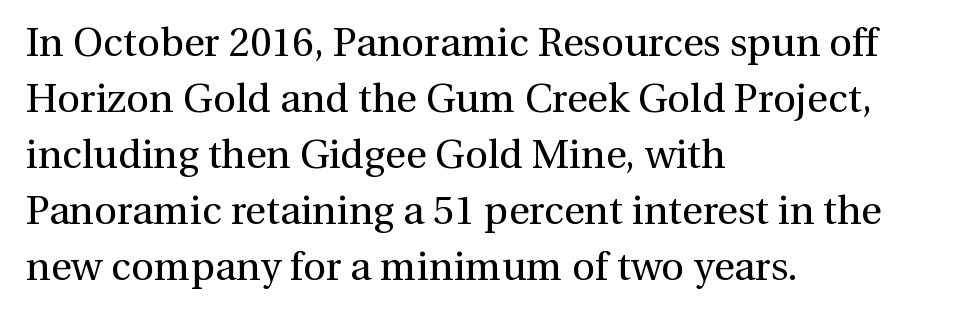
{"serif": "yes", "italic": "no", "bold": "no", "weight": "regular", "width": "normal", "stroke_contrast": "medium", "x_height": "medium", "monospaced": "no", "underline": "no", "align": "left", "line_spacing": "normal", "line_spacing_ratio": 1.4, "letter_spacing": "normal", "letter_spacing_em": 0.0, "glyph_px": 40}
